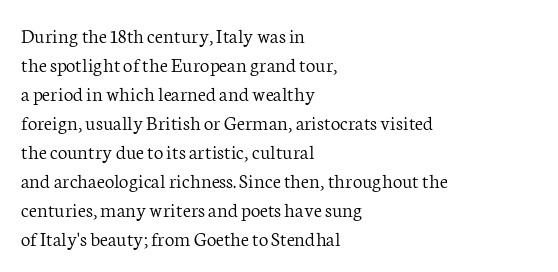
Q: Is the text bold? A: No.
Q: Is the text italic (slanted)? A: No, it is upright.
Q: Is the text underlined? A: No.
Q: How is the paragraph aligned? A: Left-aligned.
Q: Is the spacing between letters normal or unusually wide? A: Normal.
Q: Is the spacing between lines tight, normal or loose? A: Normal.
